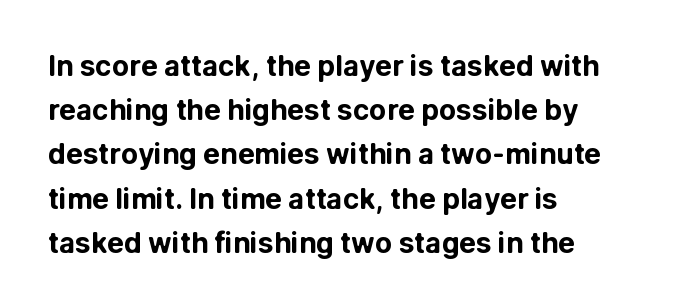
The image shows 28 px bold sans-serif type, upright; set left-aligned, normal line spacing (1.58x), normal letter spacing, not underlined; low stroke contrast and a medium x-height.
